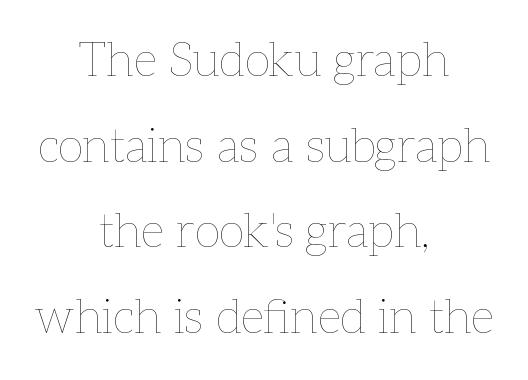
Q: Is the text bold? A: No.
Q: Is the text italic (slanted)? A: No, it is upright.
Q: Is the text underlined? A: No.
Q: How is the paragraph aligned? A: Centered.
Q: Is the spacing between letters normal or unusually wide? A: Normal.
Q: Width (condensed, normal, or wide)? A: Normal.
Q: Stroke contrast? A: Low.
Q: x-height? A: Medium.
Q: Monospaced? A: No.
